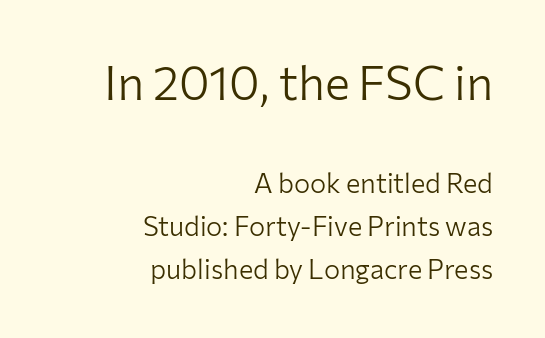
{"serif": "no", "italic": "no", "bold": "no", "weight": "light", "width": "normal", "stroke_contrast": "low", "x_height": "medium", "monospaced": "no", "underline": "no", "align": "right", "line_spacing": "normal", "line_spacing_ratio": 1.6, "letter_spacing": "normal", "letter_spacing_em": 0.0, "larger_block": "first", "size_ratio": 1.74, "glyph_px": 47}
